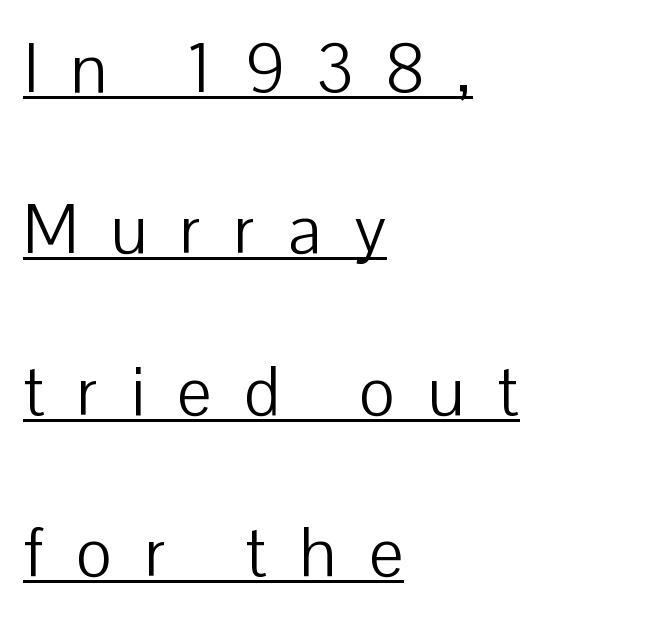
Underlining? Definitely there. In terms of posture, this sample is upright. In CSS terms this would be text-align: left. These lines are rendered in a variable-pitch font.
